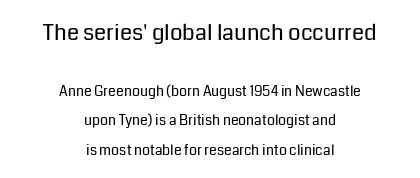
The image shows 22 px text type, upright; set centered, loose line spacing (2.1x), normal letter spacing, not underlined; the first (top) block is 1.57x larger.
